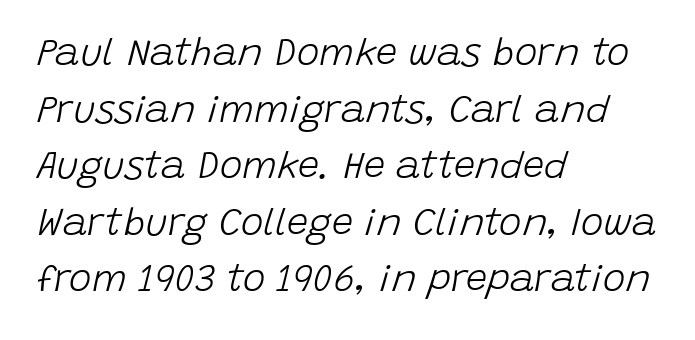
The image shows 38 px light type, italic (leaning right); set left-aligned, normal line spacing (1.49x), normal letter spacing, not underlined; low stroke contrast and a large x-height.
